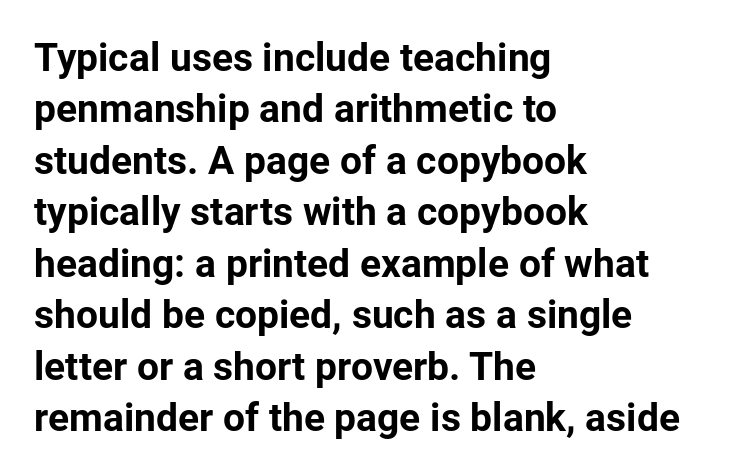
The image shows 39 px bold sans-serif type, upright; set left-aligned, normal line spacing (1.32x), normal letter spacing, not underlined; low stroke contrast and a medium x-height.
